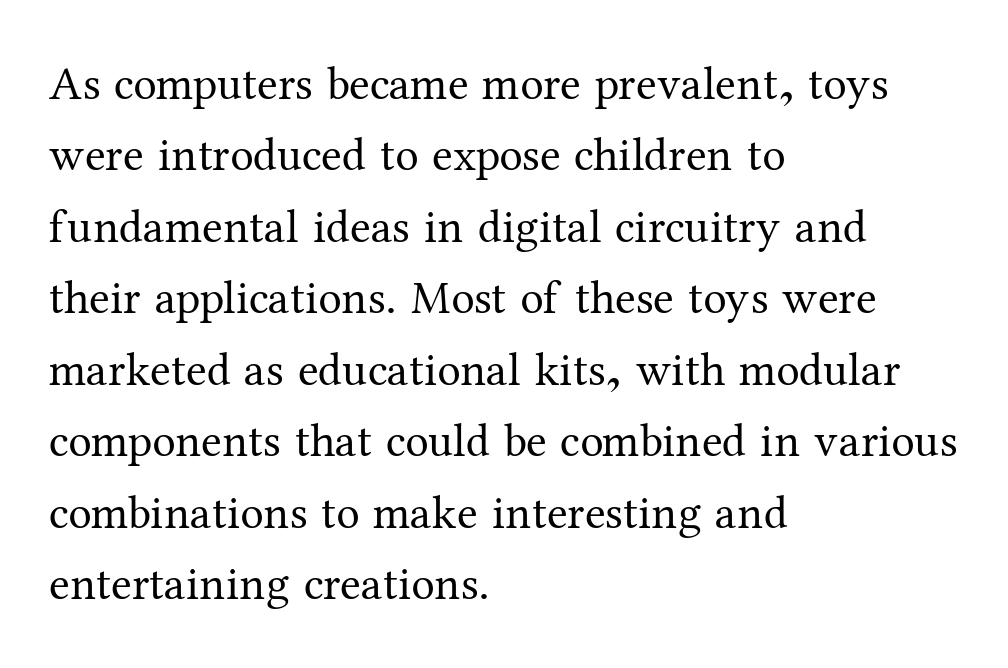
The image shows 47 px regular-weight serif type, upright; set left-aligned, normal line spacing (1.52x), normal letter spacing, not underlined; medium stroke contrast and a medium x-height.
